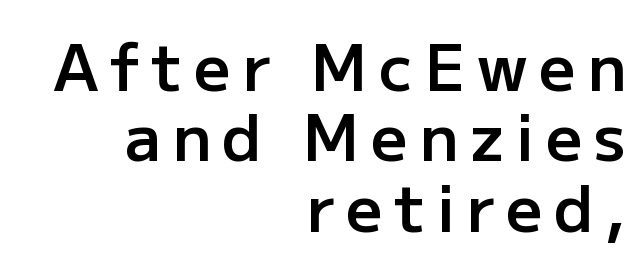
The image shows 64 px semibold sans-serif type, upright; set right-aligned, tight line spacing (1.1x), not underlined; low stroke contrast and a medium x-height.
